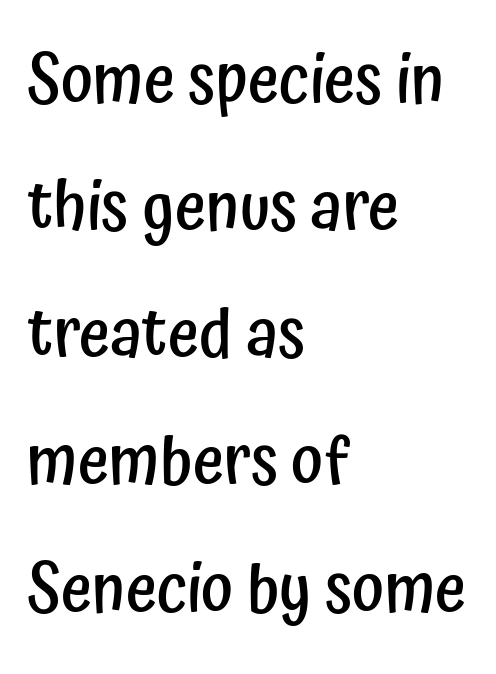
{"serif": "no", "italic": "no", "bold": "semi", "weight": "semibold", "width": "condensed", "stroke_contrast": "low", "x_height": "medium", "monospaced": "no", "underline": "no", "align": "left", "line_spacing_ratio": 1.87, "letter_spacing": "normal", "letter_spacing_em": 0.0, "glyph_px": 68}
